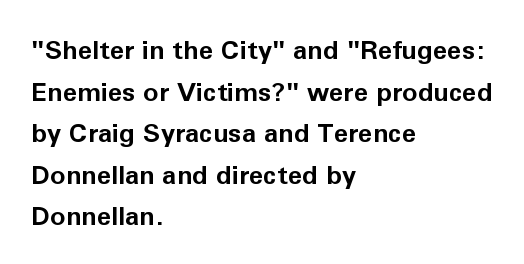
Q: Is the text bold? A: Yes.
Q: Is the text italic (slanted)? A: No, it is upright.
Q: Is the text underlined? A: No.
Q: How is the paragraph aligned? A: Left-aligned.
Q: Is the spacing between letters normal or unusually wide? A: Normal.
Q: Is the spacing between lines tight, normal or loose? A: Normal.
